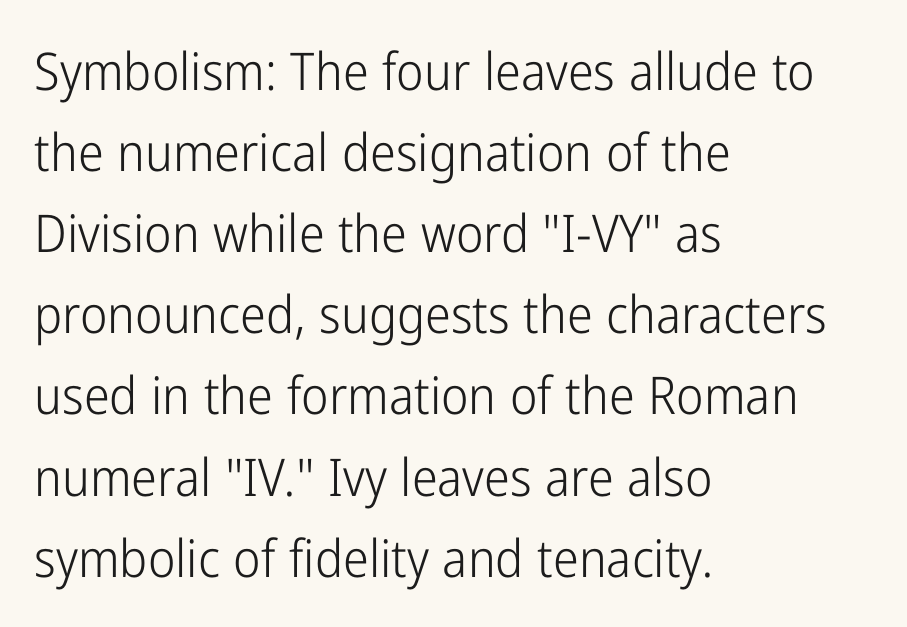
Q: Is the text bold? A: No.
Q: Is the text italic (slanted)? A: No, it is upright.
Q: Is the typeface a serif or a sans-serif typeface? A: Sans-serif.
Q: Is the text underlined? A: No.
Q: How is the paragraph aligned? A: Left-aligned.
Q: Is the spacing between letters normal or unusually wide? A: Normal.
Q: Is the spacing between lines tight, normal or loose? A: Normal.
Q: Width (condensed, normal, or wide)? A: Condensed.
Q: Stroke contrast? A: Low.
Q: x-height? A: Medium.
Q: Monospaced? A: No.
